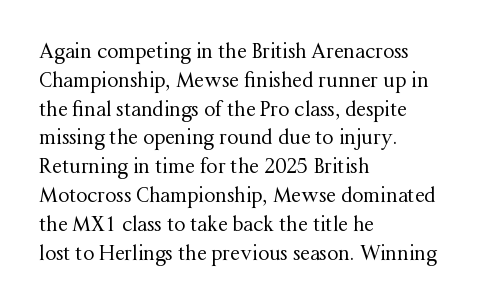
Q: Is the text bold? A: No.
Q: Is the text italic (slanted)? A: No, it is upright.
Q: Is the text underlined? A: No.
Q: How is the paragraph aligned? A: Left-aligned.
Q: Is the spacing between letters normal or unusually wide? A: Normal.
Q: Is the spacing between lines tight, normal or loose? A: Normal.
